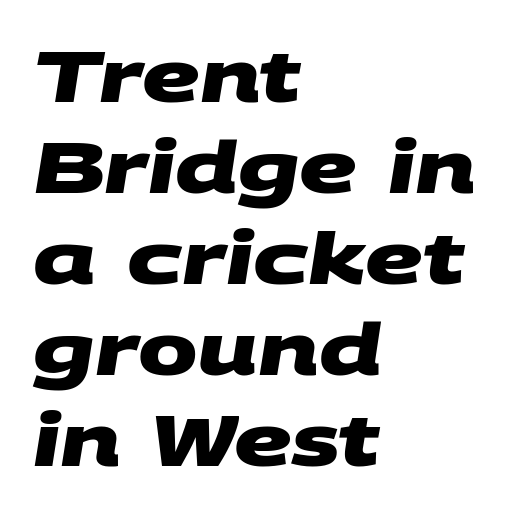
{"serif": "no", "bold": "yes", "weight": "heavy", "width": "wide", "stroke_contrast": "medium", "x_height": "large", "monospaced": "no", "underline": "no", "align": "left", "line_spacing": "normal", "line_spacing_ratio": 1.28, "letter_spacing": "normal", "letter_spacing_em": 0.0, "glyph_px": 71}
